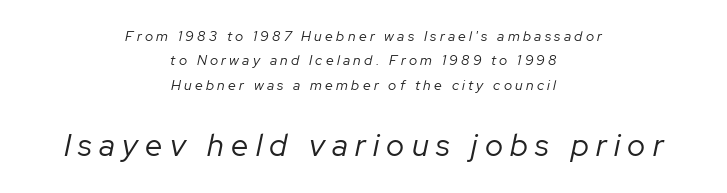
{"italic": "yes", "lean": "right", "slant_degrees": 12, "bold": "no", "weight": "regular", "width": "normal", "stroke_contrast": "low", "x_height": "medium", "monospaced": "no", "underline": "no", "align": "center", "line_spacing_ratio": 1.75, "letter_spacing": "wide", "letter_spacing_em": 0.24, "larger_block": "second", "size_ratio": 2.21, "glyph_px": 31}
